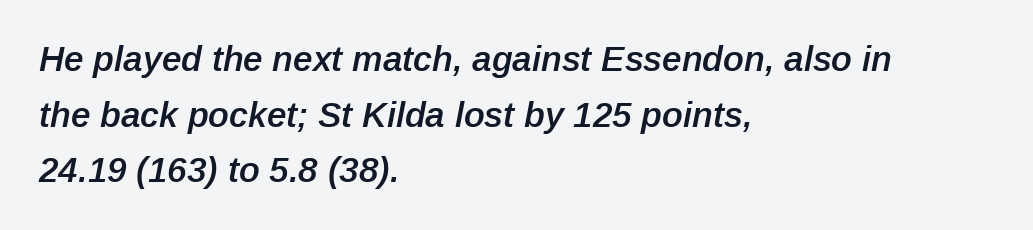
Q: Is the text bold? A: Semi-bold.
Q: Is the text italic (slanted)? A: Yes, it leans right by about 12 degrees.
Q: Is the text underlined? A: No.
Q: How is the paragraph aligned? A: Left-aligned.
Q: Is the spacing between letters normal or unusually wide? A: Normal.
Q: Is the spacing between lines tight, normal or loose? A: Normal.
Q: Width (condensed, normal, or wide)? A: Normal.
Q: Stroke contrast? A: Low.
Q: x-height? A: Medium.
Q: Monospaced? A: No.
